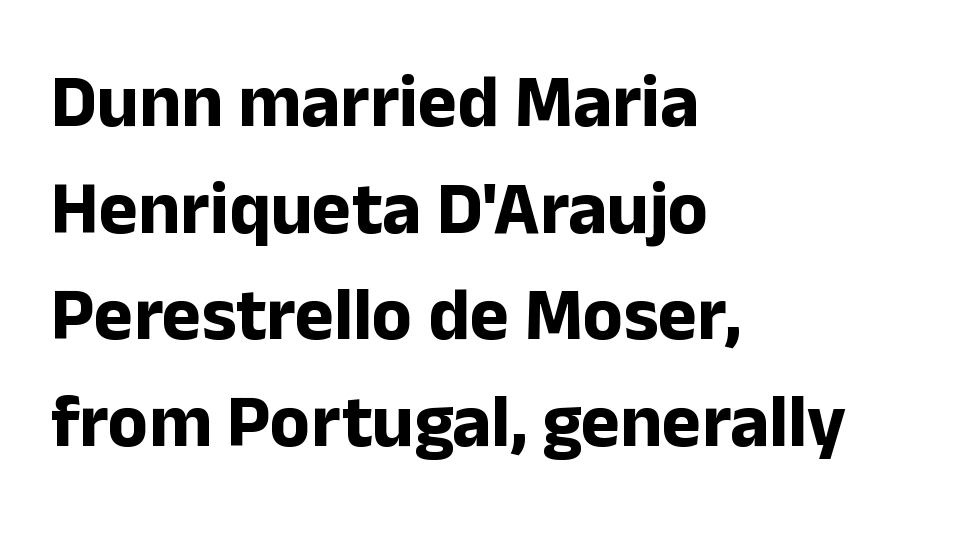
The image shows 74 px bold sans-serif type, upright; set left-aligned, normal line spacing (1.44x), normal letter spacing, not underlined; low stroke contrast and a medium x-height.
